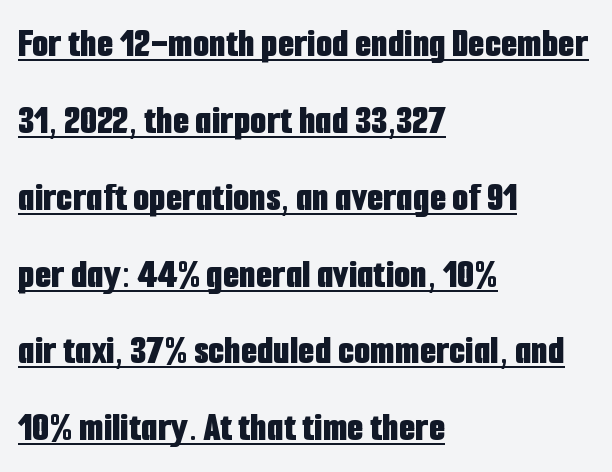
Q: Is the text bold? A: Yes.
Q: Is the text italic (slanted)? A: No, it is upright.
Q: Is the typeface a serif or a sans-serif typeface? A: Sans-serif.
Q: Is the text underlined? A: Yes.
Q: How is the paragraph aligned? A: Left-aligned.
Q: Is the spacing between letters normal or unusually wide? A: Normal.
Q: Width (condensed, normal, or wide)? A: Condensed.
Q: Stroke contrast? A: Low.
Q: x-height? A: Medium.
Q: Monospaced? A: No.
